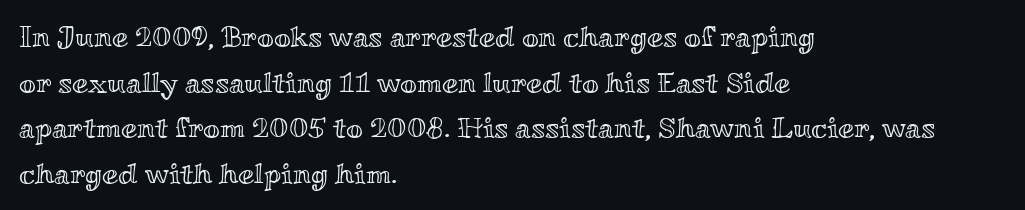
{"italic": "no", "width": "wide", "x_height": "small", "monospaced": "no", "underline": "no", "align": "left", "line_spacing": "normal", "line_spacing_ratio": 1.57, "letter_spacing": "normal", "letter_spacing_em": 0.0, "glyph_px": 29}
